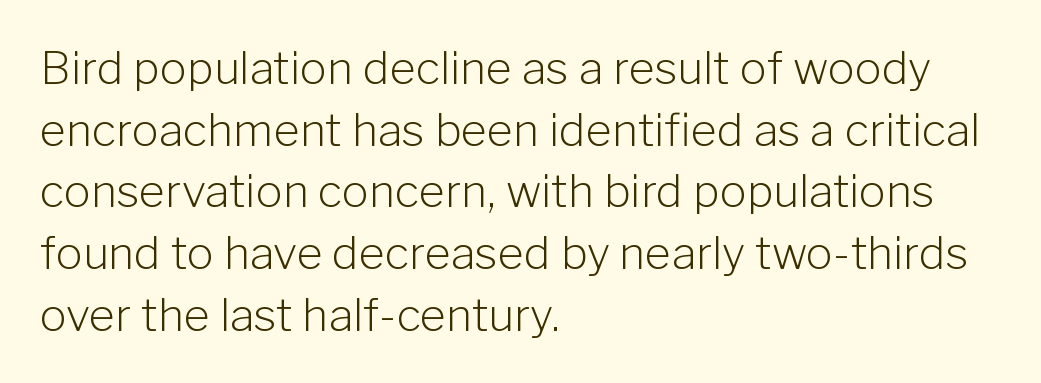
{"serif": "no", "italic": "no", "bold": "no", "weight": "light", "width": "normal", "stroke_contrast": "low", "x_height": "medium", "monospaced": "no", "underline": "no", "align": "left", "line_spacing": "normal", "line_spacing_ratio": 1.37, "letter_spacing": "normal", "letter_spacing_em": 0.0, "glyph_px": 45}
